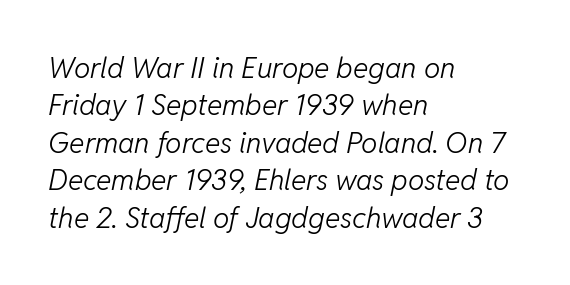
Do the characters align in a grid? No, the font is proportional. Each stroke keeps to a modest, everyday thickness or less. Look at the tracking — it's just the regular setting, nothing added. Compared with ordinary roman type, these characters are visibly tilted. Underline: absent.
